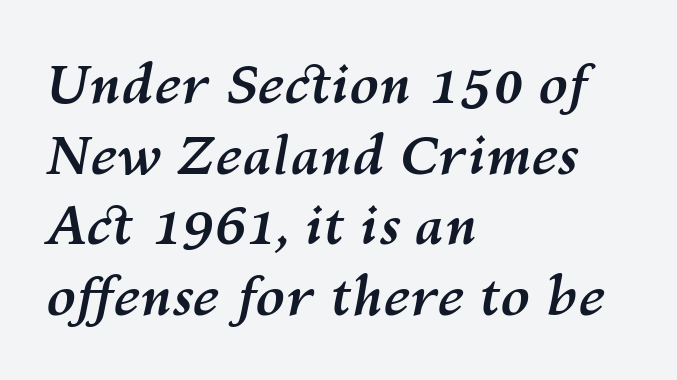
The image shows 54 px semibold type, italic (leaning right); set left-aligned, normal line spacing (1.31x), normal letter spacing, not underlined; medium stroke contrast and a medium x-height.
